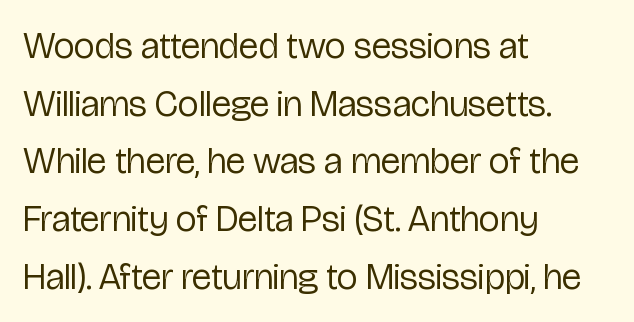
The image shows 37 px regular-weight, condensed sans-serif type, upright; set left-aligned, normal line spacing (1.56x), normal letter spacing, not underlined; low stroke contrast and a medium x-height.
